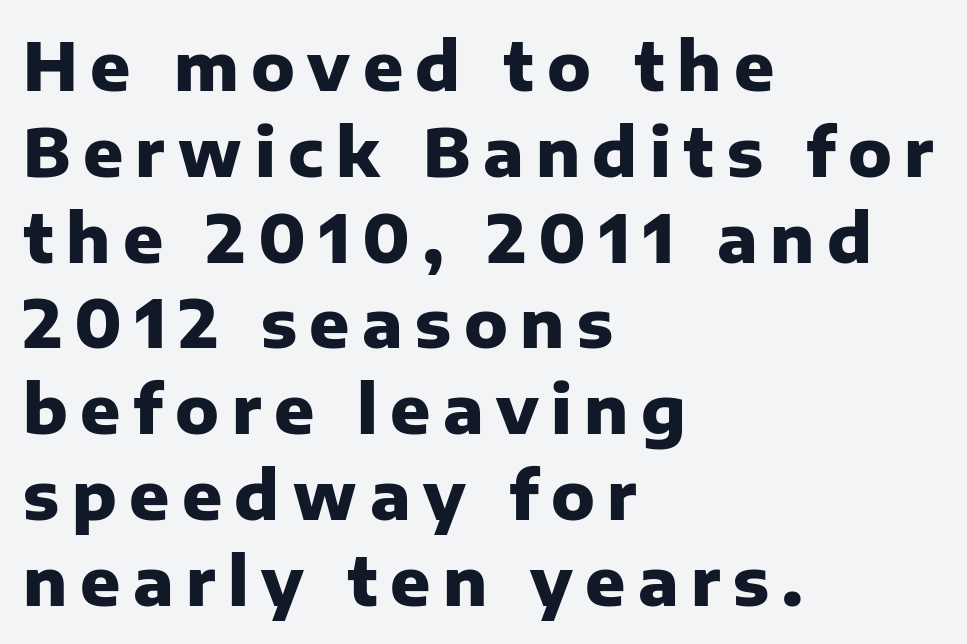
The image shows 66 px heavy sans-serif type, upright; set left-aligned, normal line spacing (1.3x), not underlined; low stroke contrast and a medium x-height.
